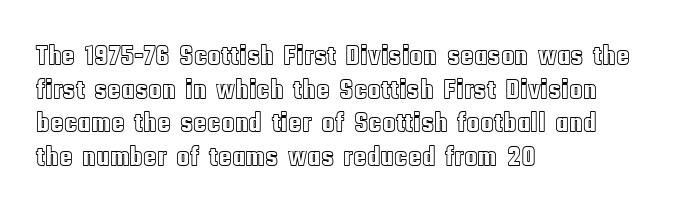
You can tell it's not italic because the verticals are truly vertical. Leftover space on each line is placed entirely after the last word. This rendering leaves character spacing at its baseline value. The passage shown is typed in a proportional face where columns would drift. The space directly below the letters is spotless.
